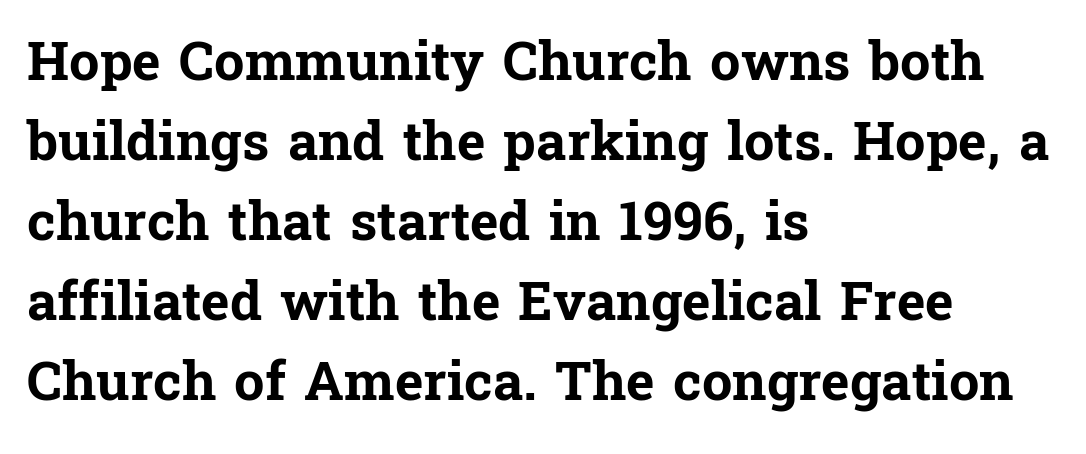
The image shows 54 px bold serif type, upright; set left-aligned, normal line spacing (1.48x), normal letter spacing, not underlined; low stroke contrast and a medium x-height.
